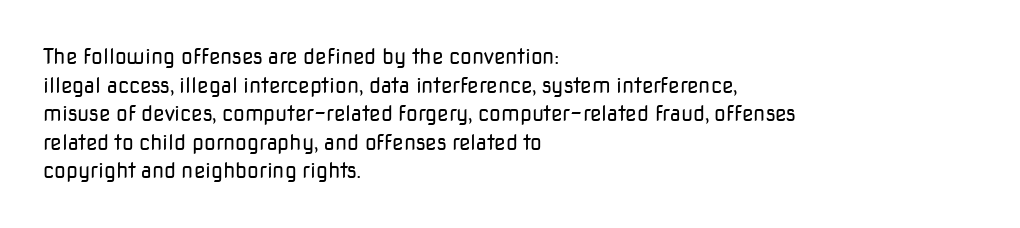
Line beginnings align vertically; line endings do not. Whoever set this chose a conventional vertical rhythm. Stroke mass is kept to a normal reading level or below. Nobody touched the tracking dial on this one.
